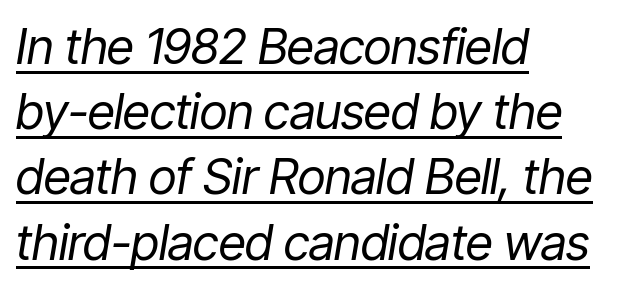
The image shows 49 px regular-weight, condensed type, italic (leaning right); set left-aligned, normal line spacing (1.33x), normal letter spacing, underlined; low stroke contrast and a medium x-height.
